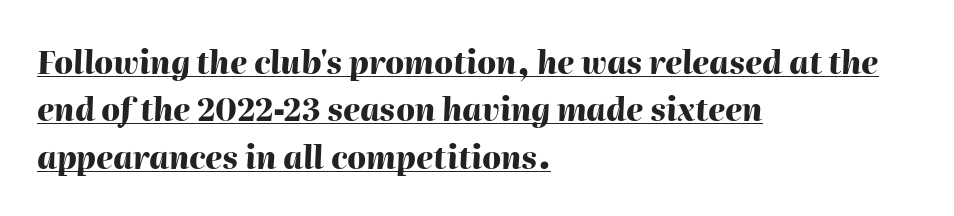
Q: Is the text bold? A: Yes.
Q: Is the text italic (slanted)? A: Yes, it leans right by about 2 degrees.
Q: Is the text underlined? A: Yes.
Q: How is the paragraph aligned? A: Left-aligned.
Q: Is the spacing between letters normal or unusually wide? A: Normal.
Q: Is the spacing between lines tight, normal or loose? A: Normal.
Q: Width (condensed, normal, or wide)? A: Normal.
Q: Stroke contrast? A: High.
Q: x-height? A: Medium.
Q: Monospaced? A: No.
